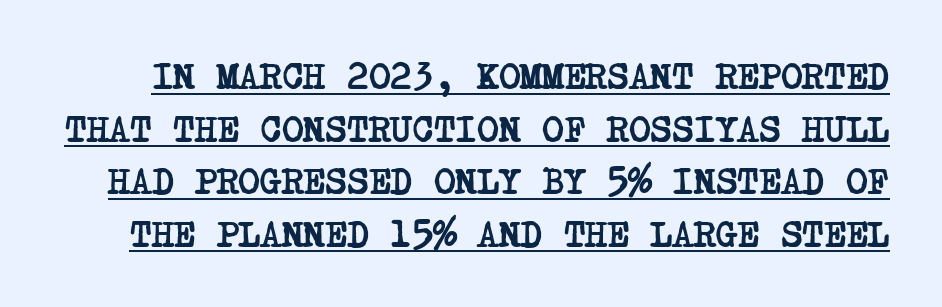
The image shows 37 px semibold, condensed serif type; set normal line spacing (1.42x), normal letter spacing, underlined; low stroke contrast and a large x-height.
